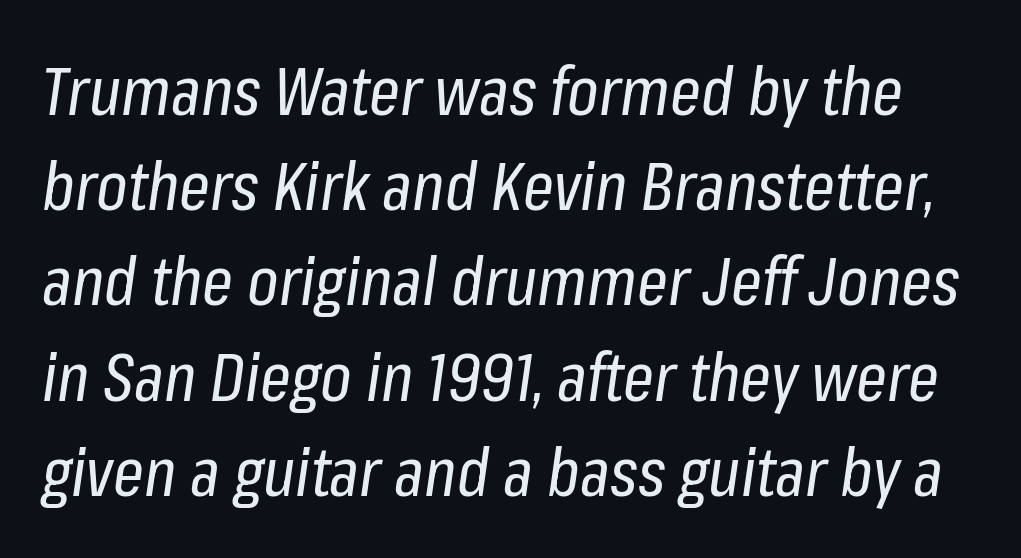
Q: Is the text bold? A: No.
Q: Is the text italic (slanted)? A: Yes, it leans right by about 8 degrees.
Q: Is the text underlined? A: No.
Q: Is the spacing between letters normal or unusually wide? A: Normal.
Q: Is the spacing between lines tight, normal or loose? A: Normal.
Q: Width (condensed, normal, or wide)? A: Condensed.
Q: Stroke contrast? A: Low.
Q: x-height? A: Medium.
Q: Monospaced? A: No.
